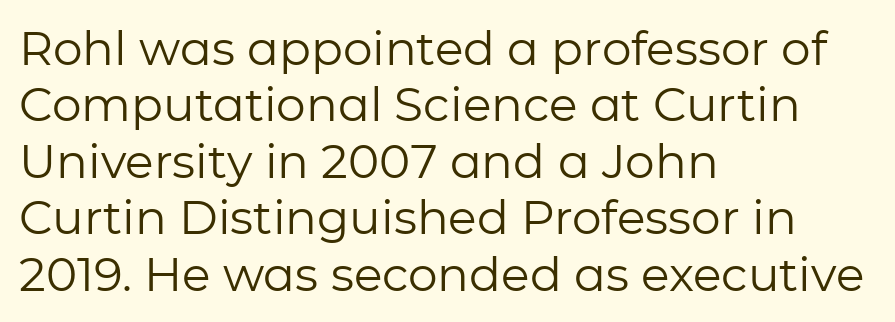
The image shows 47 px regular-weight sans-serif type, upright; set left-aligned, line spacing 1.2x, normal letter spacing, not underlined; low stroke contrast and a medium x-height.
